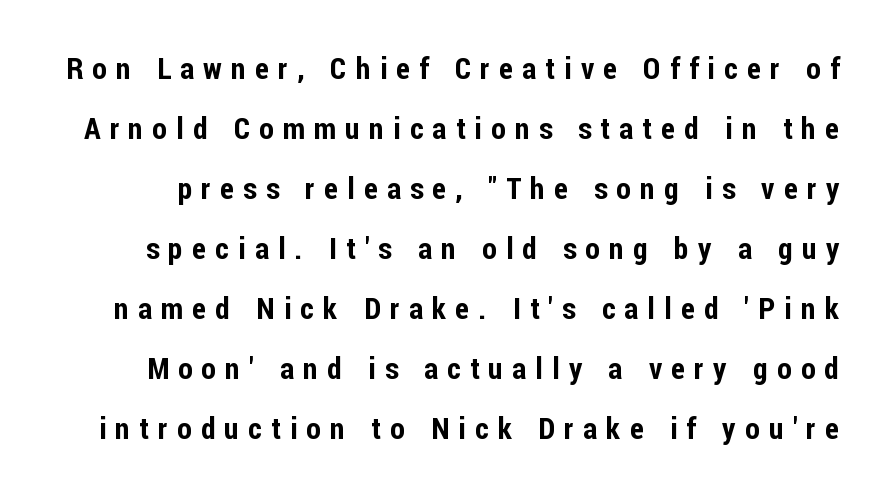
Q: Is the text italic (slanted)? A: No, it is upright.
Q: Is the typeface a serif or a sans-serif typeface? A: Sans-serif.
Q: Is the text underlined? A: No.
Q: Is the spacing between letters normal or unusually wide? A: Unusually wide.
Q: Is the spacing between lines tight, normal or loose? A: Loose.
Q: Width (condensed, normal, or wide)? A: Condensed.
Q: Stroke contrast? A: Low.
Q: x-height? A: Medium.
Q: Monospaced? A: No.
